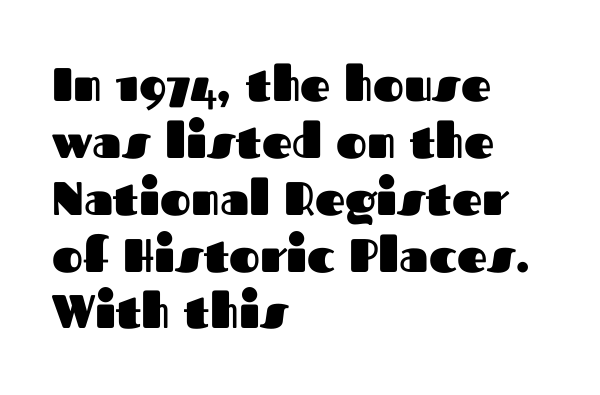
{"serif": "no", "italic": "no", "bold": "yes", "weight": "heavy", "width": "normal", "stroke_contrast": "medium", "x_height": "medium", "monospaced": "no", "underline": "no", "align": "left", "line_spacing_ratio": 1.21, "letter_spacing": "normal", "letter_spacing_em": 0.0, "glyph_px": 47}
